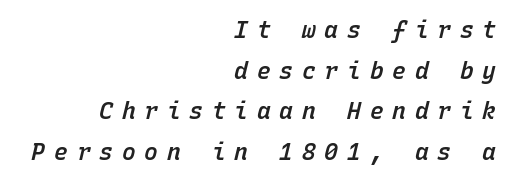
The image shows 23 px text type, italic (leaning right); set right-aligned, line spacing 1.77x, unusually wide letter spacing (+0.38 em), not underlined.
